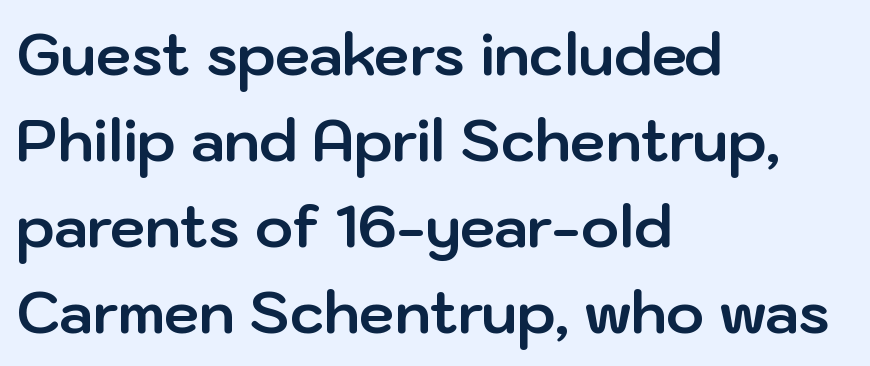
{"serif": "no", "italic": "no", "bold": "yes", "weight": "bold", "width": "normal", "stroke_contrast": "low", "x_height": "medium", "monospaced": "no", "underline": "no", "align": "left", "line_spacing": "normal", "line_spacing_ratio": 1.51, "letter_spacing": "normal", "letter_spacing_em": 0.0, "glyph_px": 57}
